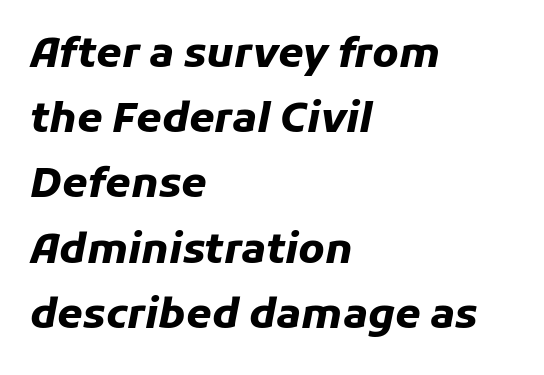
{"italic": "yes", "lean": "right", "slant_degrees": 11, "bold": "yes", "weight": "heavy", "width": "normal", "stroke_contrast": "low", "x_height": "medium", "monospaced": "no", "underline": "no", "align": "left", "line_spacing": "normal", "line_spacing_ratio": 1.59, "letter_spacing": "normal", "letter_spacing_em": 0.0, "glyph_px": 41}
